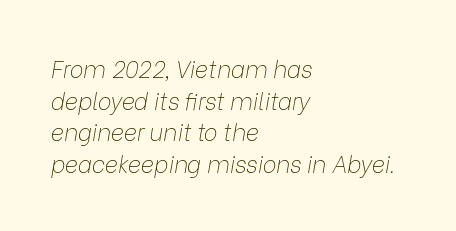
The image shows 23 px text type, italic (leaning right); set left-aligned, normal line spacing (1.38x), normal letter spacing, not underlined.
